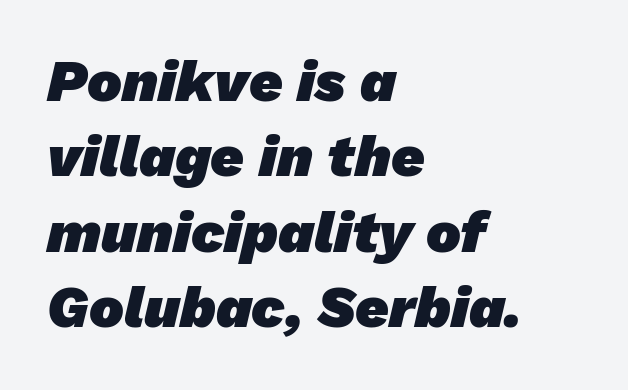
Q: Is the text bold? A: Yes.
Q: Is the typeface a serif or a sans-serif typeface? A: Sans-serif.
Q: Is the text underlined? A: No.
Q: How is the paragraph aligned? A: Left-aligned.
Q: Is the spacing between letters normal or unusually wide? A: Normal.
Q: Is the spacing between lines tight, normal or loose? A: Normal.
Q: Width (condensed, normal, or wide)? A: Normal.
Q: Stroke contrast? A: Low.
Q: x-height? A: Medium.
Q: Monospaced? A: No.
